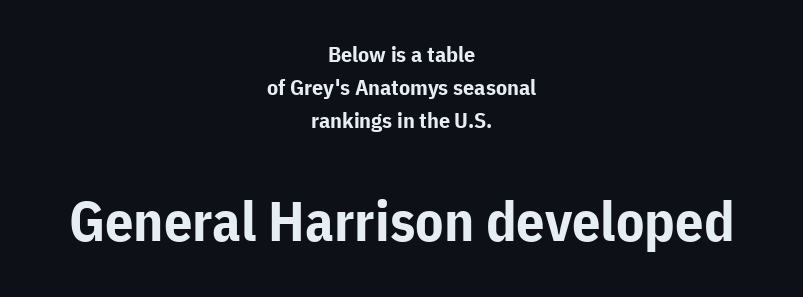
The text block is weighted toward neither margin, spreading evenly from the middle. Looks like regular typesetting: each glyph gets only the width it needs. Each letter's strokes conclude bluntly, with no projecting serifs. The later block is typeset at a bigger size than the earlier block.
